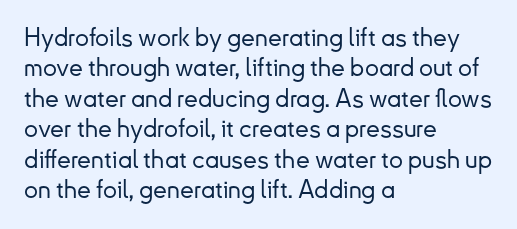
The typography opts for an upright posture over an oblique one. The letterforms sit shoulder to shoulder at normal distance. Compared with a centered layout, this one pins lines to the left instead. Descenders are the only things crossing below the line.
